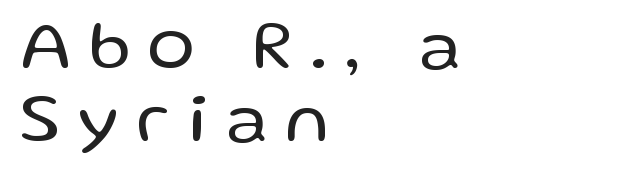
Serifs: no, the terminals of the letterforms are clean. Letters rest on an invisible, unmarked baseline. Compared with typical paragraphs, the rows here are closer together. Each line starts at the same left margin while the right side varies. The type sits square on the baseline with zero lean.
